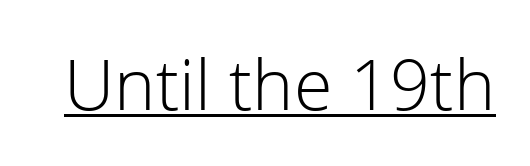
The image shows 70 px light sans-serif type, upright; set normal letter spacing, underlined; low stroke contrast and a medium x-height.
